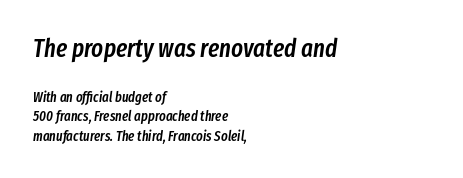
Compared with ordinary roman type, these characters are visibly tilted. Of the two passages, the one on top uses the larger point size. These lines keep a tight, regular rhythm from letter to letter. Reading down the block, your eye returns to a fixed left position each line. Its strokes are somewhat broadened, the hallmark of semibold type. Plain, unruled lines of type.
